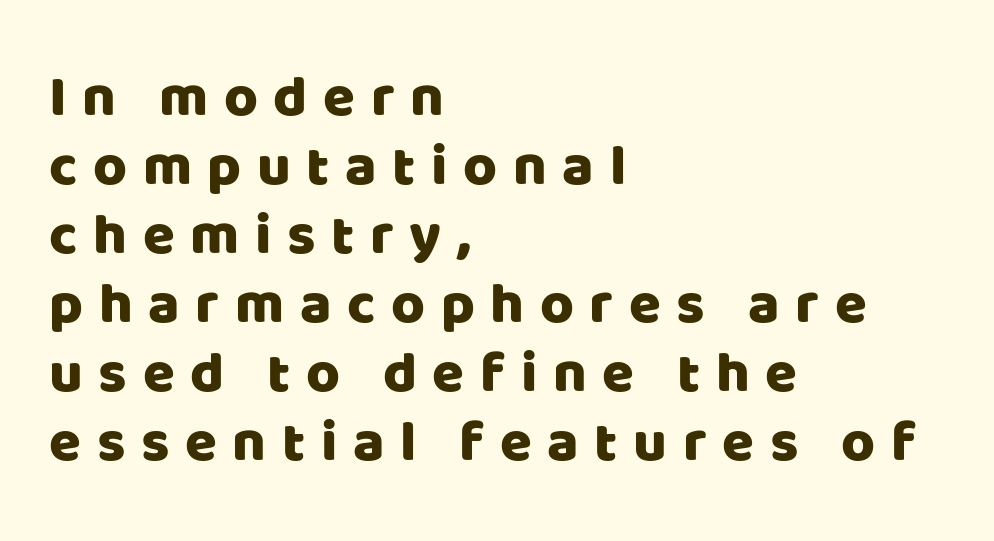
{"serif": "no", "italic": "no", "width": "normal", "stroke_contrast": "low", "x_height": "large", "monospaced": "no", "underline": "no", "align": "left", "line_spacing_ratio": 1.19, "letter_spacing": "wide", "letter_spacing_em": 0.27, "glyph_px": 58}
